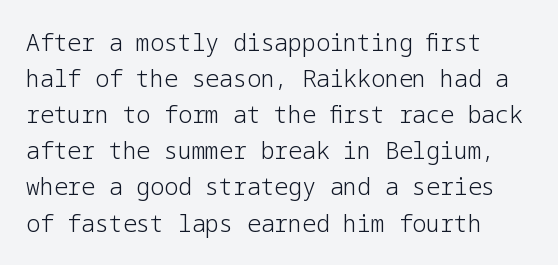
Nothing unusual about the tracking: characters are spaced as the font intends. The typesetter chose a ragged-right arrangement here. Vertical strokes here are truly vertical. In terms of leading, this rendering sits right in the middle.
